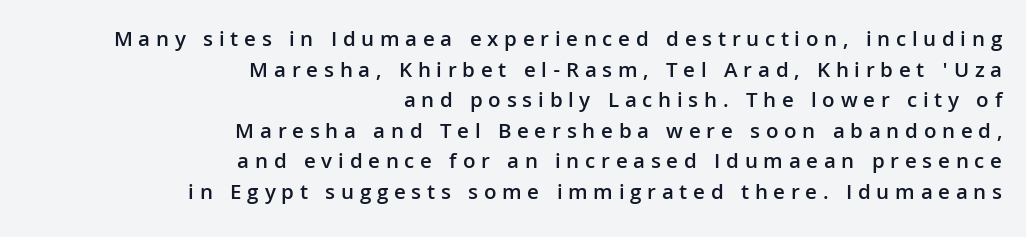
Q: Is the text bold? A: Semi-bold.
Q: Is the text italic (slanted)? A: No, it is upright.
Q: Is the text underlined? A: No.
Q: How is the paragraph aligned? A: Right-aligned.
Q: Is the spacing between letters normal or unusually wide? A: Unusually wide.
Q: Is the spacing between lines tight, normal or loose? A: Normal.
